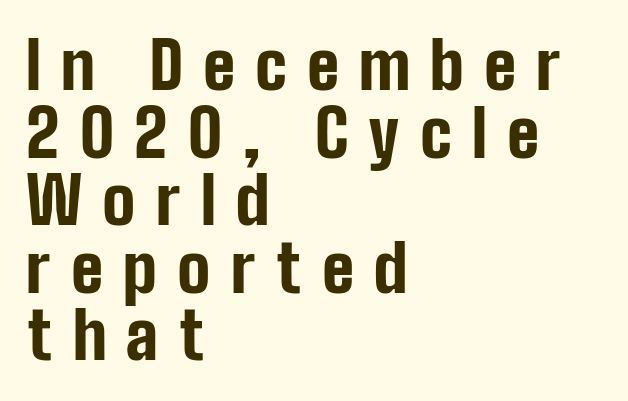
Q: Is the text bold? A: Yes.
Q: Is the text italic (slanted)? A: No, it is upright.
Q: Is the typeface a serif or a sans-serif typeface? A: Sans-serif.
Q: Is the text underlined? A: No.
Q: How is the paragraph aligned? A: Left-aligned.
Q: Is the spacing between letters normal or unusually wide? A: Unusually wide.
Q: Is the spacing between lines tight, normal or loose? A: Tight.
Q: Width (condensed, normal, or wide)? A: Condensed.
Q: Stroke contrast? A: Low.
Q: x-height? A: Medium.
Q: Monospaced? A: No.
